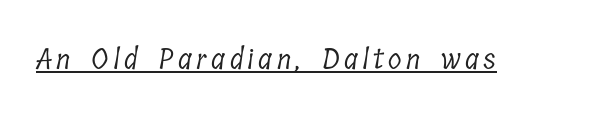
The image shows 28 px light, condensed serif type; set underlined; low stroke contrast and a medium x-height.
